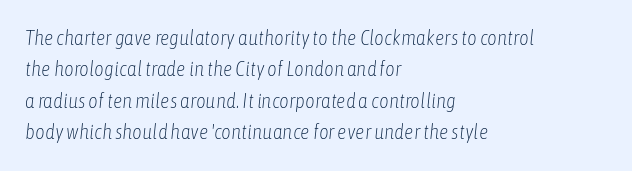
Honestly, there is no underline to notice here at all. If you measured baseline to baseline, you'd find a middling distance. Look at the tracking — it's just the regular setting, nothing added. You can tell it's italic because the verticals aren't actually vertical. Left-aligned paragraph, ragged on the right.
